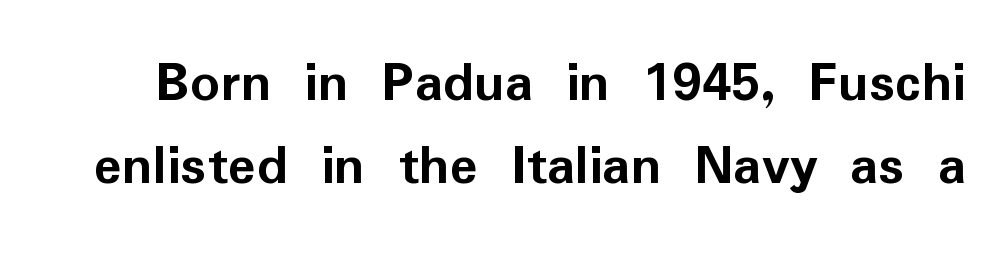
{"serif": "no", "italic": "no", "bold": "yes", "weight": "semibold", "width": "normal", "stroke_contrast": "low", "x_height": "medium", "monospaced": "no", "underline": "no", "line_spacing": "normal", "line_spacing_ratio": 1.41, "letter_spacing": "normal", "letter_spacing_em": 0.0, "glyph_px": 59}
